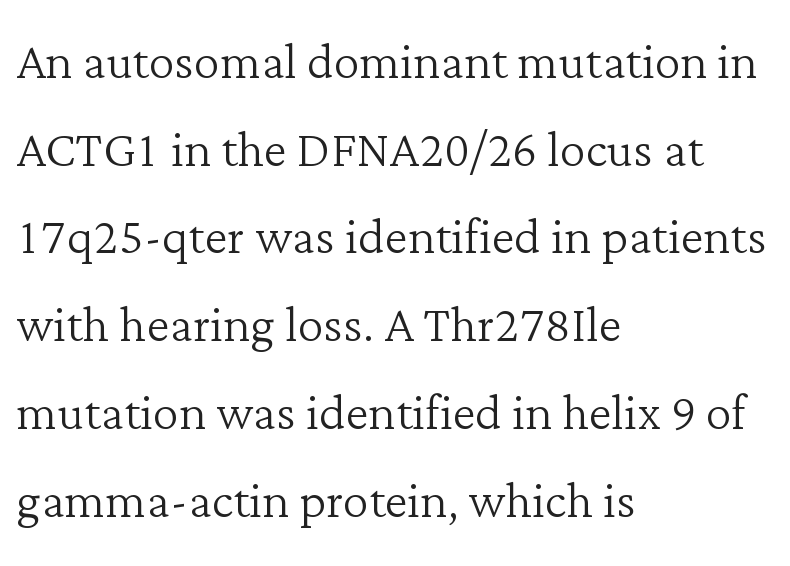
You could not count columns in this text — the font is proportionally spaced. Weight: regular or lighter. The line texture is even and compact thanks to regular tracking. The typeface chosen for these lines features serifs. Quick note: not italic, upright.
